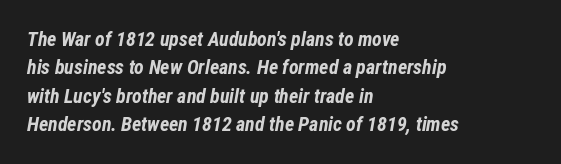
{"italic": "yes", "lean": "right", "slant_degrees": 12, "bold": "yes", "underline": "no", "align": "left", "line_spacing": "normal", "line_spacing_ratio": 1.42, "letter_spacing": "normal", "letter_spacing_em": 0.0, "glyph_px": 20}
